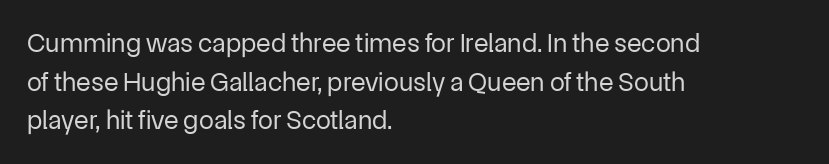
{"italic": "no", "bold": "no", "underline": "no", "align": "left", "line_spacing": "normal", "line_spacing_ratio": 1.43, "letter_spacing": "normal", "letter_spacing_em": 0.0, "glyph_px": 27}
